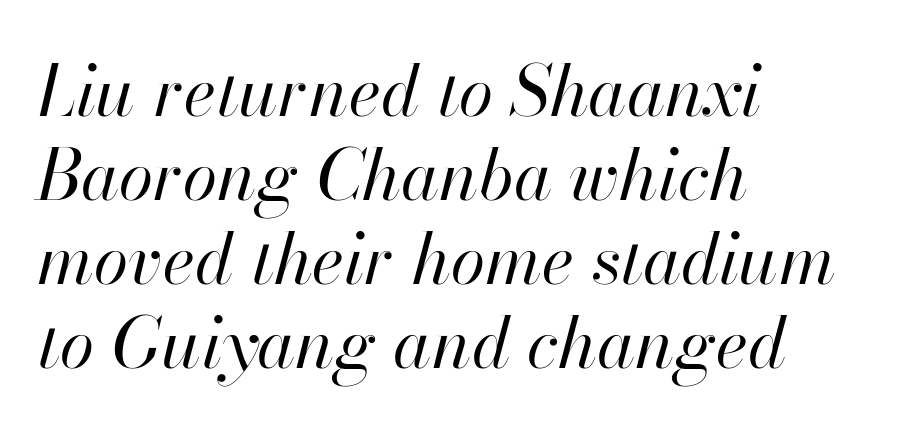
The passage shown is not bold in any degree. Italic? Definitely — the glyphs are oblique. The lines are quadded left. Each row of text sits above clean, open space.
